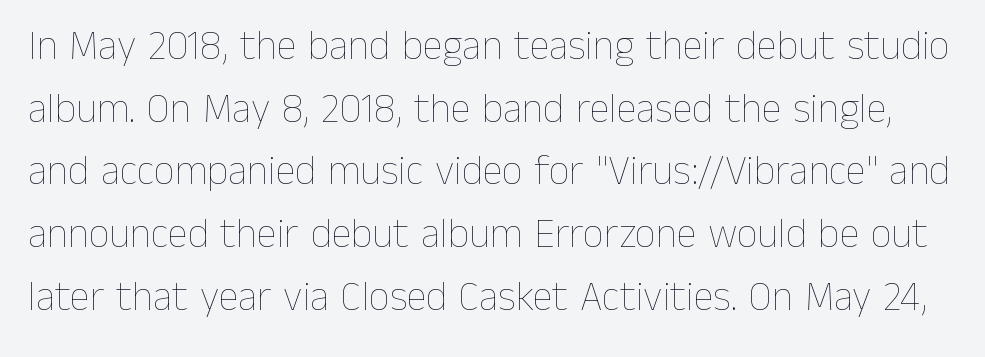
The image shows 41 px thin type, upright; set normal line spacing (1.53x), normal letter spacing, not underlined; low stroke contrast and a medium x-height.
